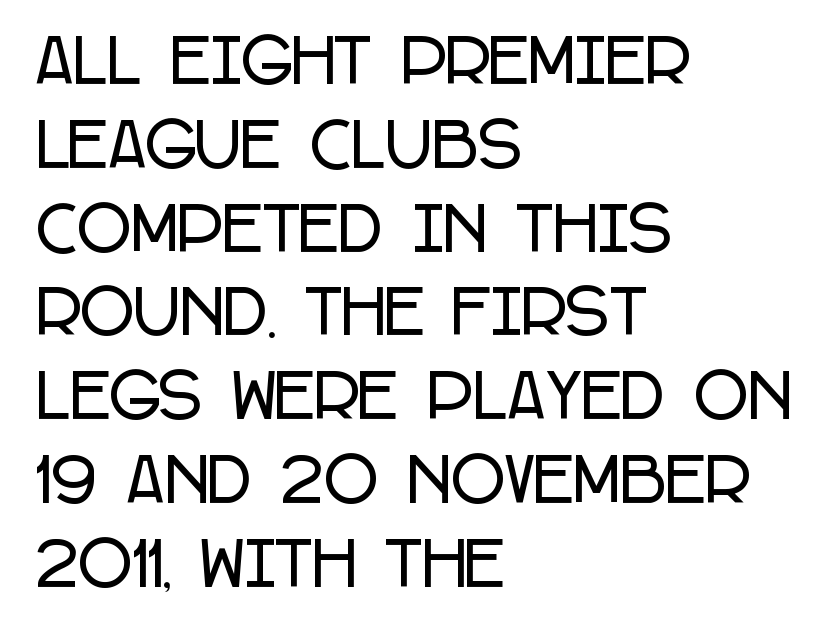
The image shows 59 px condensed sans-serif type, upright; set left-aligned, normal line spacing (1.42x), normal letter spacing, not underlined; low stroke contrast and a large x-height.
